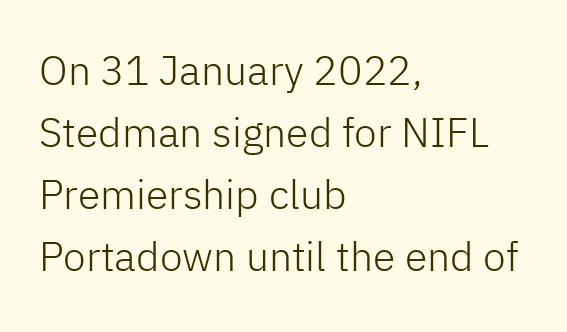
This sample has the flowing, uneven cadence of proportional lettering. Any mark beneath the type? The region is blank. Reading down the column, the eye jumps a familiar distance to each next line. Reading down the block, your eye returns to a fixed left position each line. Heft: none added — not bold. The specimen reads as upright at a glance.
